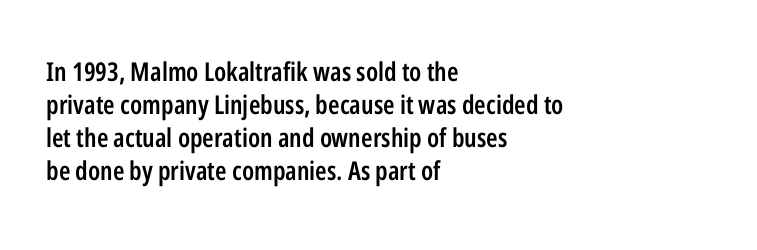
The space beneath each line is pristine and unruled. Notice how the stems are strictly vertical — no italics here. Weight: semibold (demi). Is the letter spacing exaggerated? No — it looks like the ordinary default. The line-height multiplier appears to be the usual default. Short and long lines alike share a common starting point at left.
